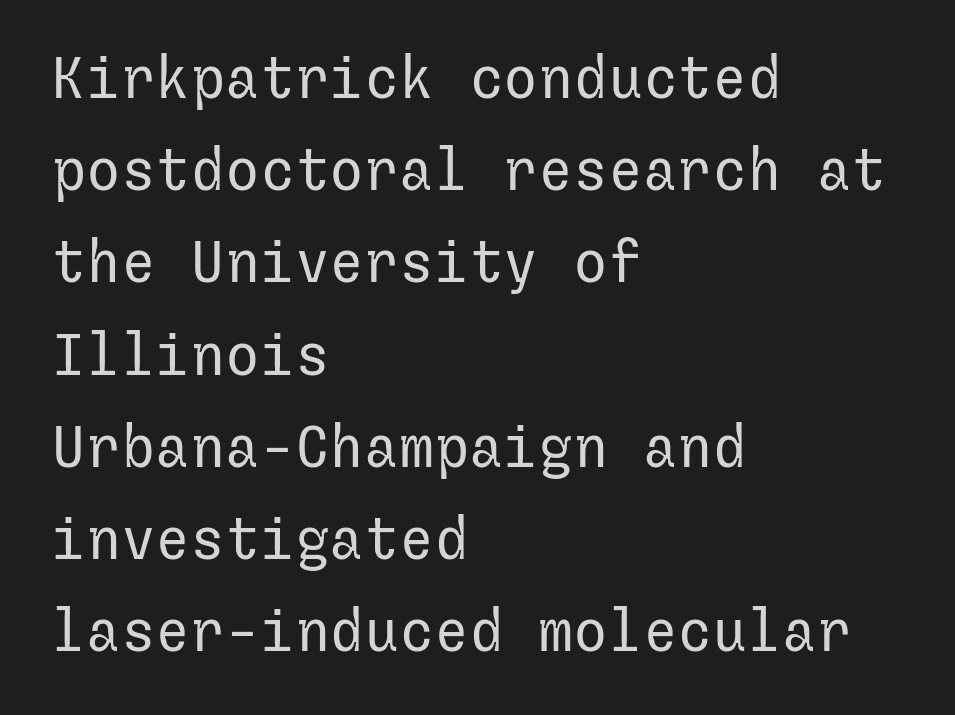
{"serif": "no", "italic": "no", "bold": "no", "weight": "regular", "width": "normal", "stroke_contrast": "low", "x_height": "medium", "underline": "no", "align": "left", "line_spacing": "normal", "line_spacing_ratio": 1.59, "letter_spacing": "normal", "letter_spacing_em": 0.0, "glyph_px": 58}
